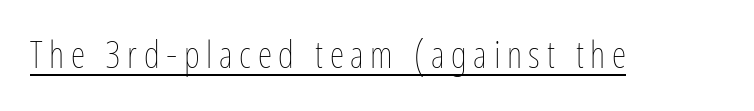
Q: Is the text bold? A: No.
Q: Is the text italic (slanted)? A: No, it is upright.
Q: Is the text underlined? A: Yes.
Q: Width (condensed, normal, or wide)? A: Condensed.
Q: Stroke contrast? A: Low.
Q: x-height? A: Medium.
Q: Monospaced? A: No.
